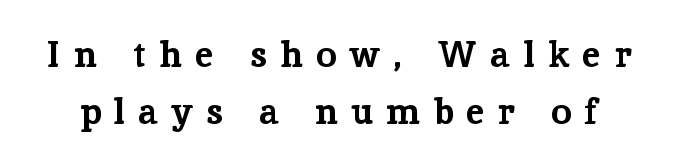
{"serif": "yes", "italic": "no", "bold": "yes", "weight": "bold", "width": "normal", "stroke_contrast": "low", "x_height": "medium", "monospaced": "no", "underline": "no", "line_spacing": "normal", "line_spacing_ratio": 1.58, "letter_spacing": "wide", "letter_spacing_em": 0.38, "glyph_px": 36}
